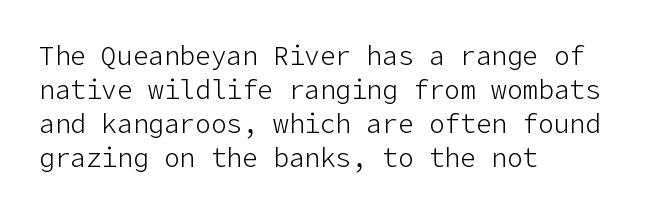
Descenders are the only things crossing below the line. All the whitespace from short lines collects on the right. Characters remain perfectly vertical along every line. The letters sit at their default tracking, neither squeezed nor spread.
